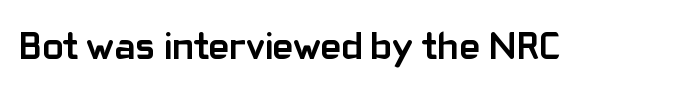
Note the varied advance widths — an 'i' is clearly narrower than an 'm'. Classification — sans serif. The lettering stays uniformly vertical, giving the passage a roman look. Descenders hang freely into open space.
